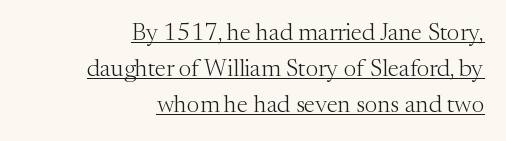
Q: Is the text bold? A: No.
Q: Is the text italic (slanted)? A: No, it is upright.
Q: Is the text underlined? A: Yes.
Q: How is the paragraph aligned? A: Right-aligned.
Q: Is the spacing between letters normal or unusually wide? A: Normal.
Q: Is the spacing between lines tight, normal or loose? A: Normal.
